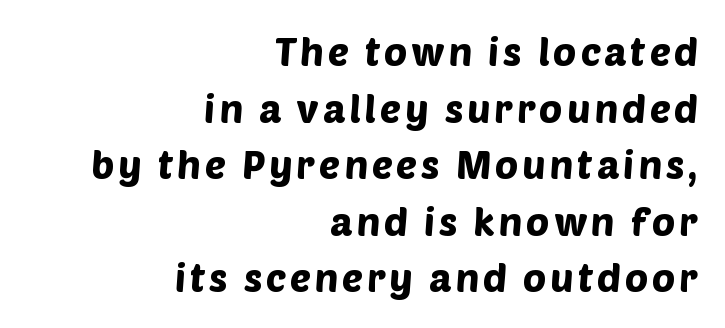
The image shows 39 px sans-serif type; set right-aligned, normal line spacing (1.45x), not underlined; low stroke contrast and a large x-height.
